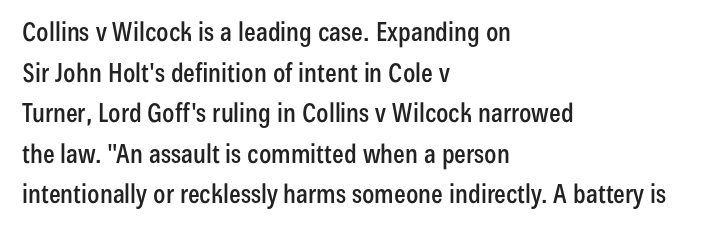
This rendering features lettering with no underline. How are the letters spaced? Ordinarily, with no added tracking. The setting favours the left margin, as ordinary paragraphs usually do. Does the lettering tilt? It doesn't — this is upright. Summary of vertical rhythm: regular, with standard interline spacing.
